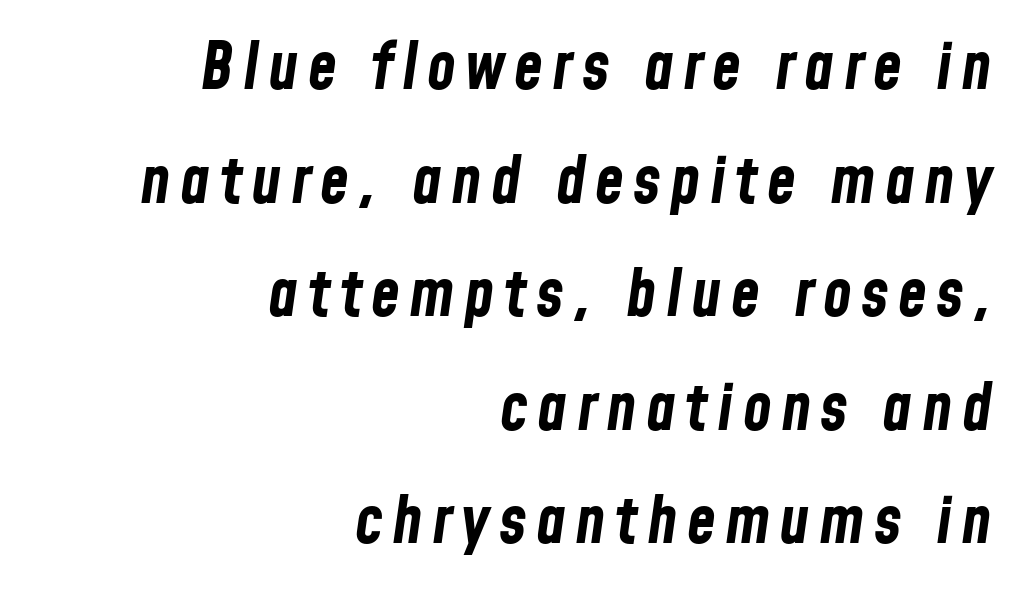
The image shows 66 px bold, condensed type, italic (leaning right); set right-aligned, line spacing 1.72x, not underlined; low stroke contrast and a medium x-height.
